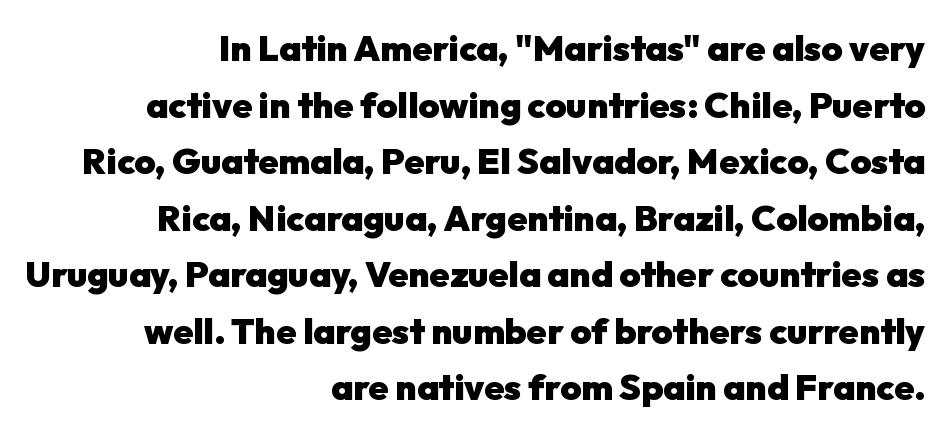
The image shows 36 px heavy sans-serif type, upright; set right-aligned, normal line spacing (1.57x), normal letter spacing, not underlined; low stroke contrast and a medium x-height.
